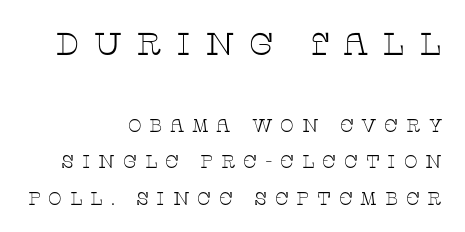
Q: Is the text bold? A: No.
Q: Is the text italic (slanted)? A: No, it is upright.
Q: Is the typeface a serif or a sans-serif typeface? A: Serif.
Q: Is the text underlined? A: No.
Q: How is the paragraph aligned? A: Right-aligned.
Q: Is the spacing between letters normal or unusually wide? A: Unusually wide.
Q: Is the spacing between lines tight, normal or loose? A: Loose.
Q: Which block of text is set in a larger size, the first (top) or the second (bottom)? A: The first (top) one.
Q: Width (condensed, normal, or wide)? A: Wide.
Q: Stroke contrast? A: Low.
Q: x-height? A: Large.
Q: Monospaced? A: No.
